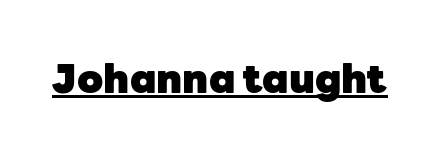
Q: Is the text bold? A: Yes.
Q: Is the text italic (slanted)? A: No, it is upright.
Q: Is the typeface a serif or a sans-serif typeface? A: Sans-serif.
Q: Is the text underlined? A: Yes.
Q: Is the spacing between letters normal or unusually wide? A: Normal.
Q: Width (condensed, normal, or wide)? A: Normal.
Q: Stroke contrast? A: Low.
Q: x-height? A: Medium.
Q: Monospaced? A: No.
